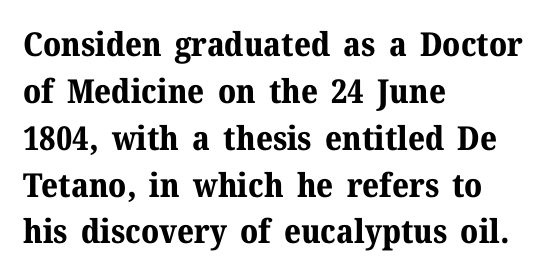
{"serif": "yes", "italic": "no", "bold": "yes", "weight": "bold", "width": "normal", "stroke_contrast": "medium", "x_height": "medium", "monospaced": "no", "underline": "no", "align": "left", "line_spacing": "normal", "line_spacing_ratio": 1.42, "letter_spacing": "normal", "letter_spacing_em": 0.0, "glyph_px": 33}
